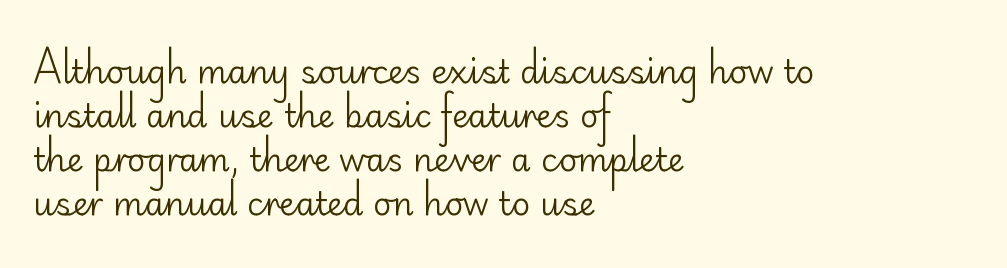
Q: Is the text bold? A: No.
Q: Is the text italic (slanted)? A: No, it is upright.
Q: Is the typeface a serif or a sans-serif typeface? A: Sans-serif.
Q: Is the text underlined? A: No.
Q: How is the paragraph aligned? A: Left-aligned.
Q: Is the spacing between letters normal or unusually wide? A: Normal.
Q: Is the spacing between lines tight, normal or loose? A: Normal.
Q: Width (condensed, normal, or wide)? A: Normal.
Q: Stroke contrast? A: Low.
Q: x-height? A: Small.
Q: Monospaced? A: No.
